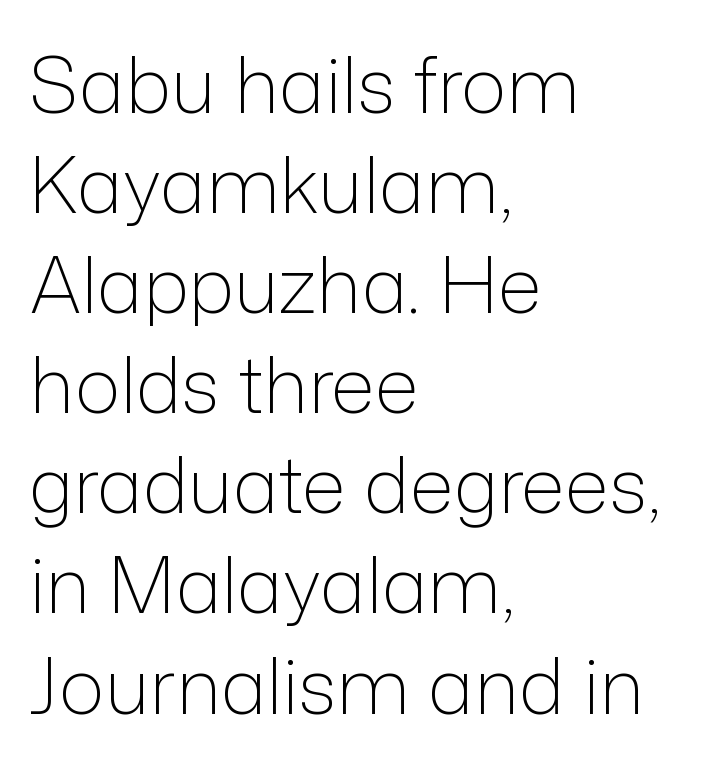
{"serif": "no", "italic": "no", "bold": "no", "weight": "light", "width": "normal", "stroke_contrast": "low", "x_height": "medium", "monospaced": "no", "underline": "no", "align": "left", "line_spacing": "normal", "line_spacing_ratio": 1.3, "letter_spacing": "normal", "letter_spacing_em": 0.0, "glyph_px": 77}
